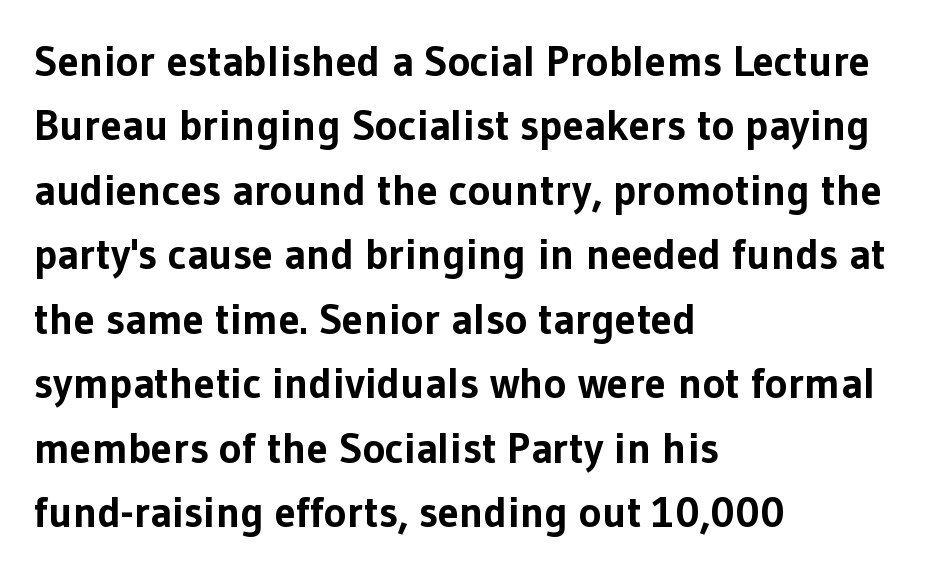
The image shows 43 px bold sans-serif type, upright; set left-aligned, normal line spacing (1.5x), normal letter spacing, not underlined; low stroke contrast and a medium x-height.
